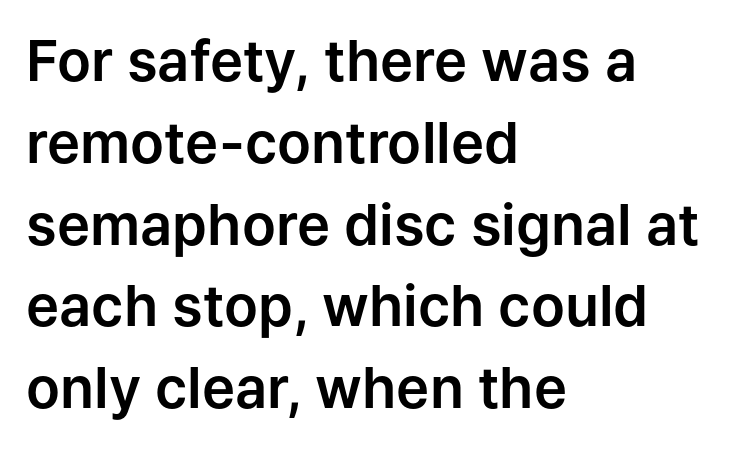
{"serif": "no", "italic": "no", "width": "normal", "stroke_contrast": "low", "x_height": "medium", "monospaced": "no", "underline": "no", "align": "left", "line_spacing": "normal", "line_spacing_ratio": 1.46, "letter_spacing": "normal", "letter_spacing_em": 0.0, "glyph_px": 56}
